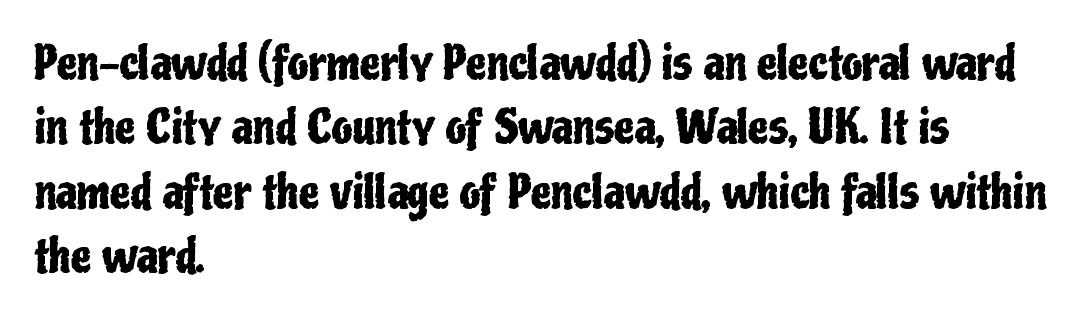
{"serif": "no", "italic": "no", "width": "condensed", "stroke_contrast": "low", "x_height": "medium", "monospaced": "no", "underline": "no", "align": "left", "line_spacing": "normal", "line_spacing_ratio": 1.4, "letter_spacing": "normal", "letter_spacing_em": 0.0, "glyph_px": 46}
